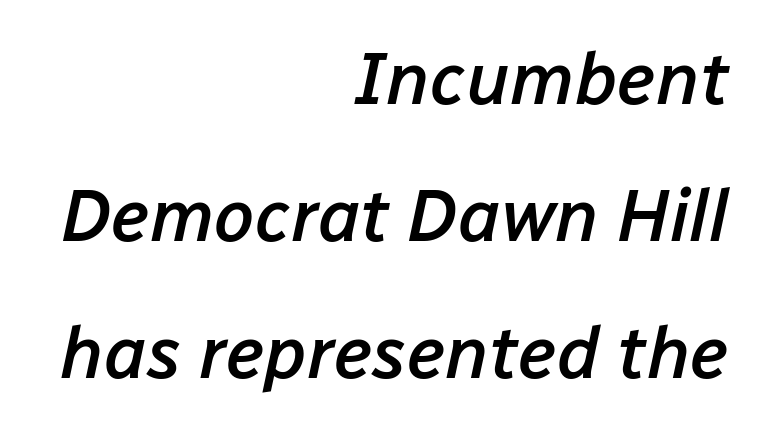
{"italic": "yes", "lean": "right", "slant_degrees": 12, "bold": "semi", "weight": "semibold", "width": "normal", "stroke_contrast": "low", "x_height": "medium", "monospaced": "no", "underline": "no", "align": "right", "line_spacing_ratio": 1.88, "letter_spacing": "normal", "letter_spacing_em": 0.0, "glyph_px": 73}
